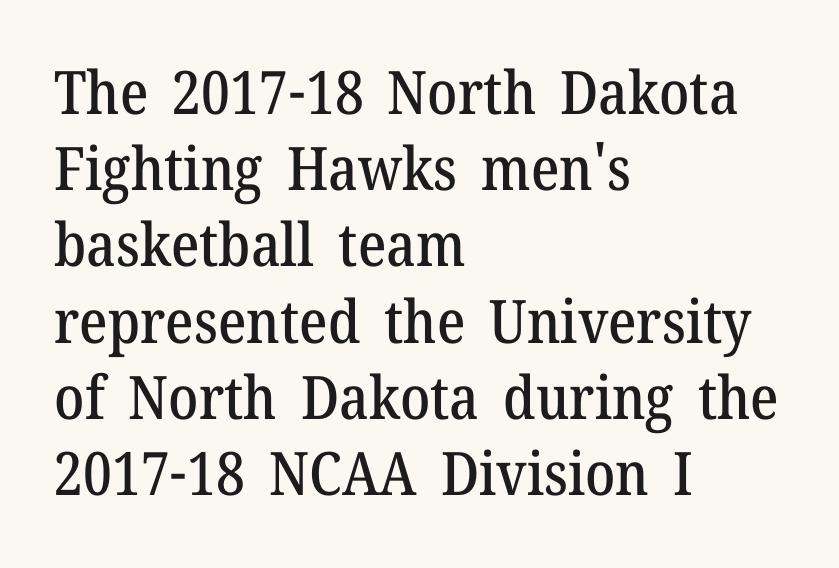
Q: Is the text italic (slanted)? A: No, it is upright.
Q: Is the typeface a serif or a sans-serif typeface? A: Serif.
Q: Is the text underlined? A: No.
Q: How is the paragraph aligned? A: Left-aligned.
Q: Is the spacing between letters normal or unusually wide? A: Normal.
Q: Is the spacing between lines tight, normal or loose? A: Normal.
Q: Width (condensed, normal, or wide)? A: Normal.
Q: Stroke contrast? A: Medium.
Q: x-height? A: Medium.
Q: Monospaced? A: No.
